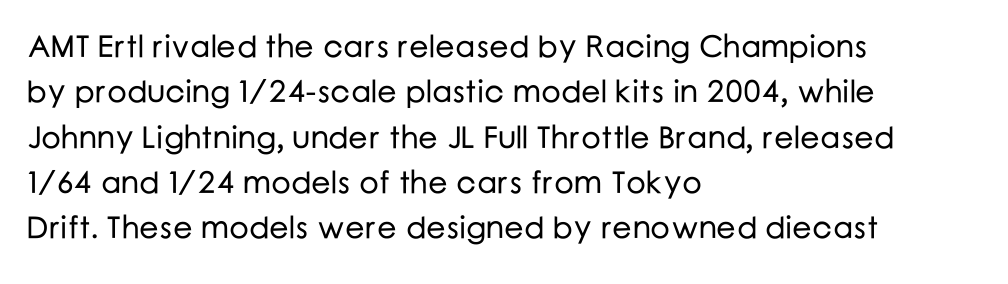
The image shows 31 px sans-serif type, upright; set left-aligned, normal line spacing (1.46x), normal letter spacing, not underlined; low stroke contrast and a medium x-height.
